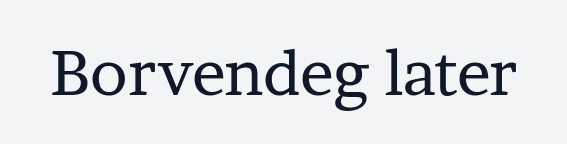
{"serif": "yes", "italic": "no", "bold": "no", "weight": "regular", "width": "normal", "stroke_contrast": "low", "x_height": "medium", "monospaced": "no", "underline": "no", "letter_spacing": "normal", "letter_spacing_em": 0.0, "glyph_px": 63}
